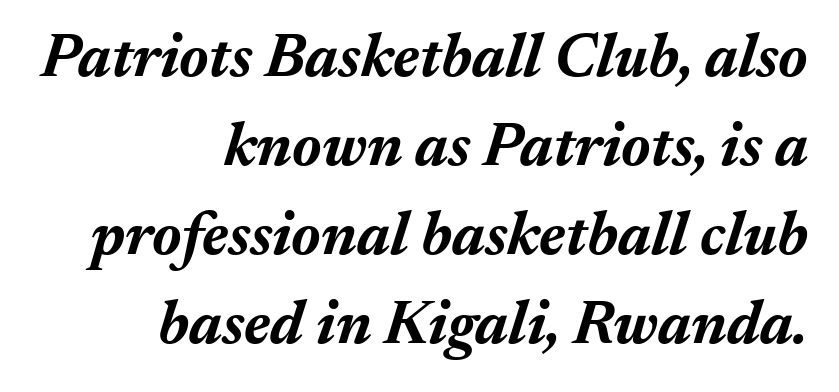
{"italic": "yes", "lean": "right", "slant_degrees": 17, "bold": "yes", "weight": "bold", "width": "normal", "stroke_contrast": "medium", "x_height": "medium", "monospaced": "no", "underline": "no", "align": "right", "line_spacing": "normal", "line_spacing_ratio": 1.46, "letter_spacing": "normal", "letter_spacing_em": 0.0, "glyph_px": 61}
